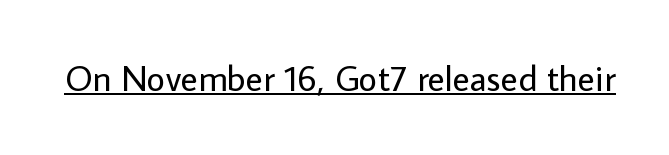
The image shows 36 px regular-weight sans-serif type, upright; set normal letter spacing, underlined; low stroke contrast and a medium x-height.
